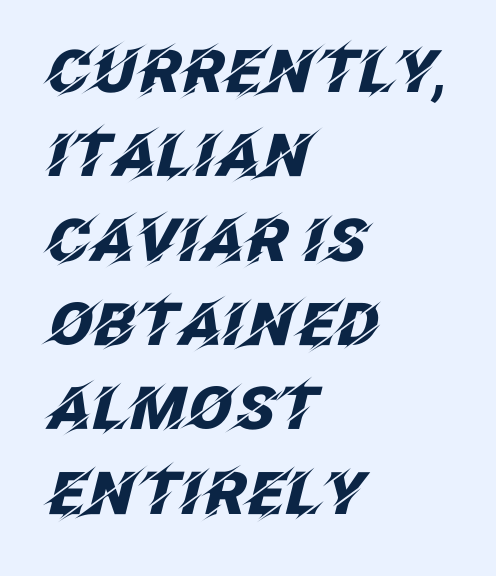
{"italic": "yes", "lean": "right", "slant_degrees": 12, "bold": "yes", "weight": "heavy", "width": "normal", "stroke_contrast": "low", "x_height": "large", "monospaced": "no", "underline": "no", "align": "left", "line_spacing": "normal", "line_spacing_ratio": 1.43, "letter_spacing": "normal", "letter_spacing_em": 0.0, "glyph_px": 59}
